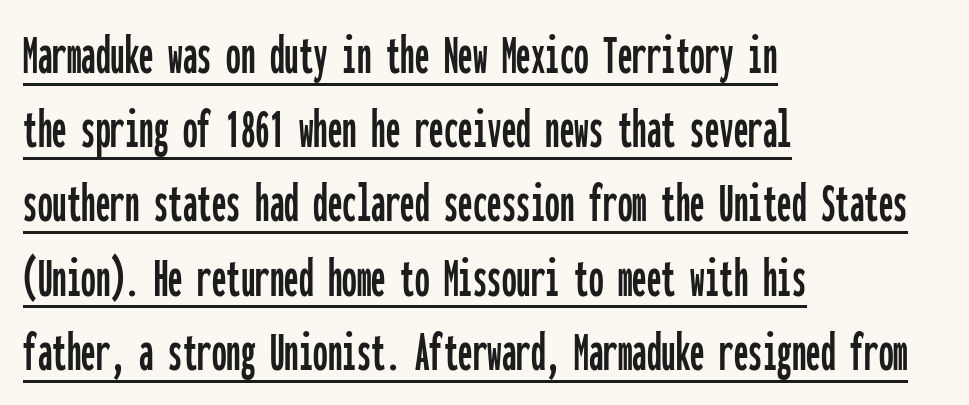
{"serif": "no", "italic": "no", "width": "condensed", "stroke_contrast": "low", "x_height": "medium", "monospaced": "yes", "underline": "yes", "align": "left", "line_spacing": "normal", "line_spacing_ratio": 1.28, "letter_spacing": "normal", "letter_spacing_em": 0.0, "glyph_px": 58}
